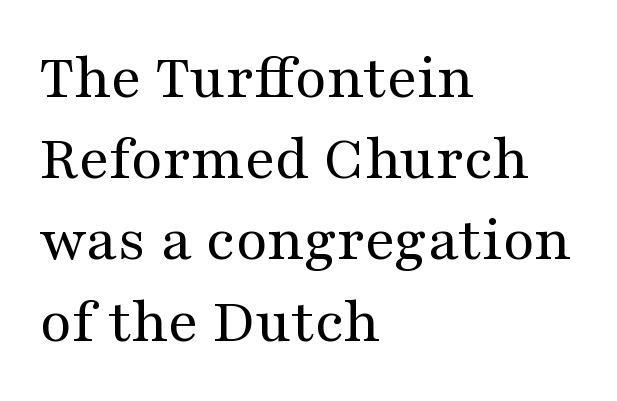
The image shows 65 px regular-weight, wide serif type, upright; set left-aligned, normal line spacing (1.25x), normal letter spacing, not underlined; medium stroke contrast and a medium x-height.
